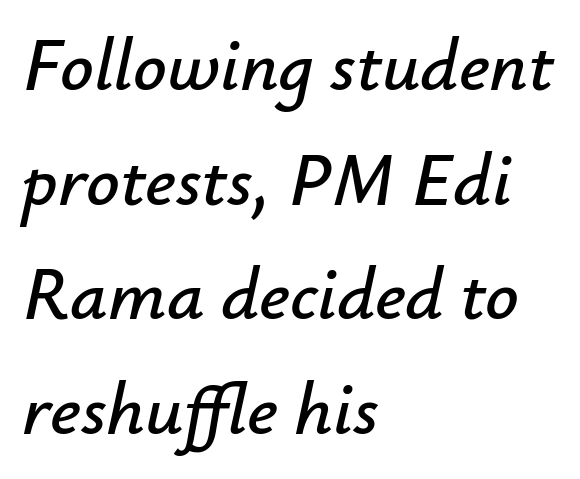
{"italic": "yes", "lean": "right", "slant_degrees": 12, "width": "normal", "stroke_contrast": "low", "x_height": "small", "monospaced": "no", "underline": "no", "align": "left", "line_spacing": "normal", "line_spacing_ratio": 1.55, "letter_spacing": "normal", "letter_spacing_em": 0.0, "glyph_px": 74}
